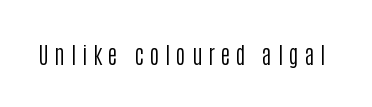
Q: Is the text bold? A: No.
Q: Is the text italic (slanted)? A: No, it is upright.
Q: Is the text underlined? A: No.
Q: Is the spacing between letters normal or unusually wide? A: Unusually wide.
